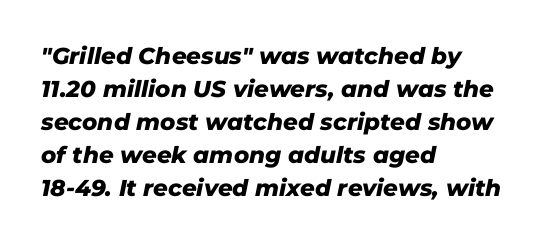
Alignment: flush left. Honestly, the letter spacing is just normal — you wouldn't notice it. Type without underlining. Heavy, bold letterforms. Quick note: interline space is typical. Notice how the stems are inclined rather than vertical — that's the hallmark of italics.
